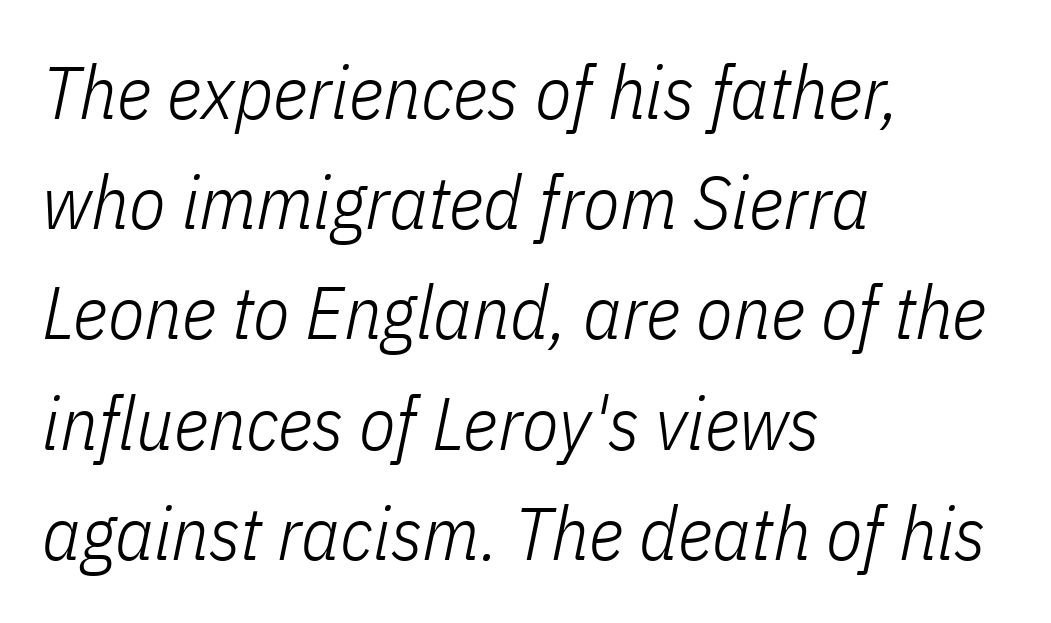
{"italic": "yes", "lean": "right", "slant_degrees": 11, "bold": "no", "weight": "light", "width": "condensed", "stroke_contrast": "low", "x_height": "medium", "monospaced": "no", "underline": "no", "align": "left", "line_spacing": "normal", "line_spacing_ratio": 1.47, "letter_spacing": "normal", "letter_spacing_em": 0.0, "glyph_px": 75}
